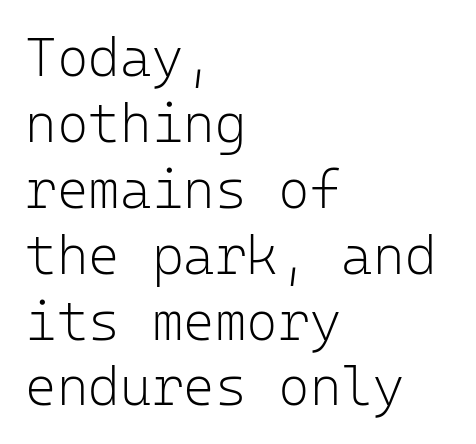
{"serif": "no", "italic": "no", "bold": "no", "weight": "light", "width": "normal", "stroke_contrast": "low", "x_height": "medium", "monospaced": "yes", "underline": "no", "align": "left", "line_spacing_ratio": 1.22, "letter_spacing": "normal", "letter_spacing_em": 0.0, "glyph_px": 54}
